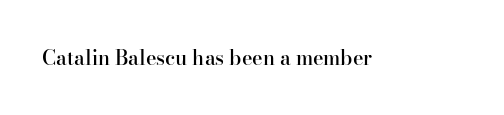
The image shows 20 px text type, upright; set normal letter spacing, not underlined.
